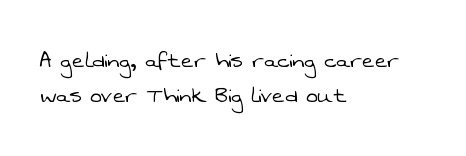
Short and long lines alike share a common starting point at left. Successive baselines arrive at the customary interval. The font is comparable to plain body text, perhaps lighter. The gap between lines stays unmarked. The passage shown has conventional tracking throughout.
